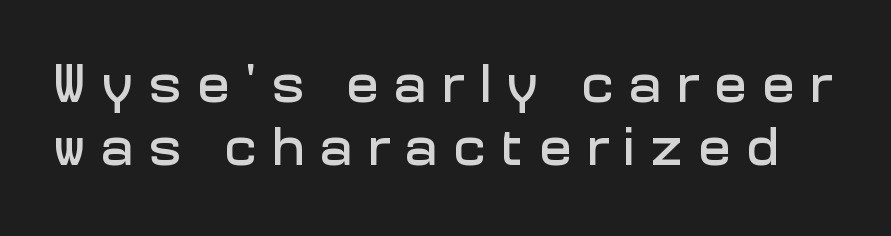
{"serif": "no", "italic": "no", "width": "normal", "stroke_contrast": "low", "x_height": "medium", "monospaced": "no", "underline": "no", "line_spacing_ratio": 1.17, "letter_spacing": "wide", "letter_spacing_em": 0.29, "glyph_px": 54}
